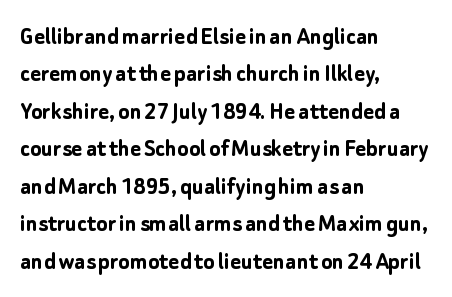
The image shows 26 px bold type, upright; set left-aligned, normal line spacing (1.44x), normal letter spacing, not underlined.
